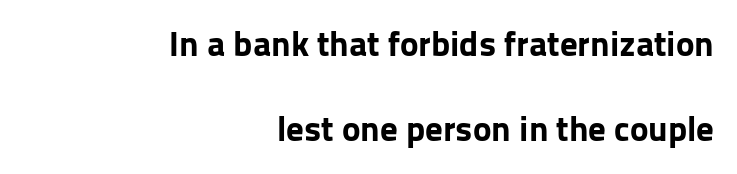
{"serif": "no", "italic": "no", "bold": "yes", "weight": "bold", "width": "normal", "stroke_contrast": "low", "x_height": "medium", "monospaced": "no", "underline": "no", "align": "right", "line_spacing": "loose", "line_spacing_ratio": 2.43, "letter_spacing": "normal", "letter_spacing_em": 0.0, "glyph_px": 35}
